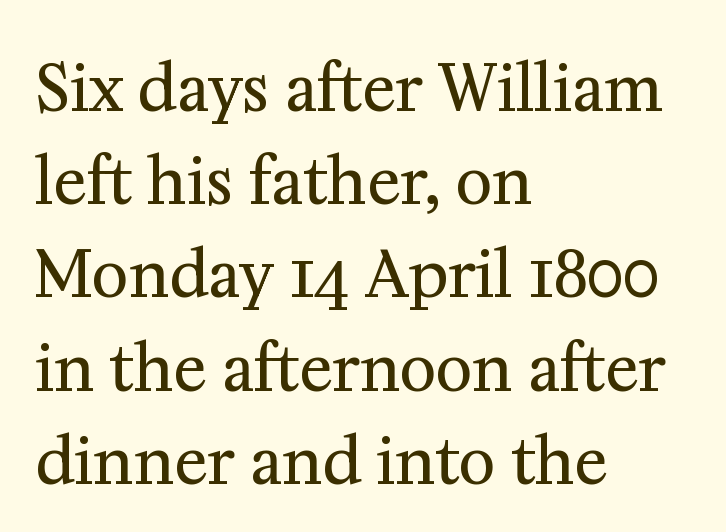
Q: Is the text bold? A: No.
Q: Is the text italic (slanted)? A: No, it is upright.
Q: Is the typeface a serif or a sans-serif typeface? A: Serif.
Q: Is the text underlined? A: No.
Q: How is the paragraph aligned? A: Left-aligned.
Q: Is the spacing between letters normal or unusually wide? A: Normal.
Q: Is the spacing between lines tight, normal or loose? A: Normal.
Q: Width (condensed, normal, or wide)? A: Normal.
Q: Stroke contrast? A: Medium.
Q: x-height? A: Medium.
Q: Monospaced? A: No.
